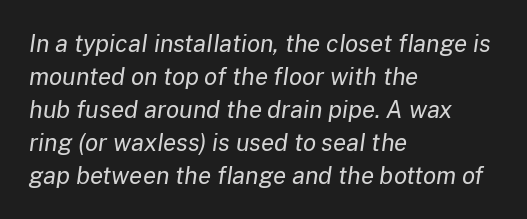
{"italic": "yes", "lean": "right", "slant_degrees": 8, "bold": "no", "underline": "no", "align": "left", "line_spacing": "normal", "line_spacing_ratio": 1.37, "letter_spacing": "normal", "letter_spacing_em": 0.0, "glyph_px": 24}
